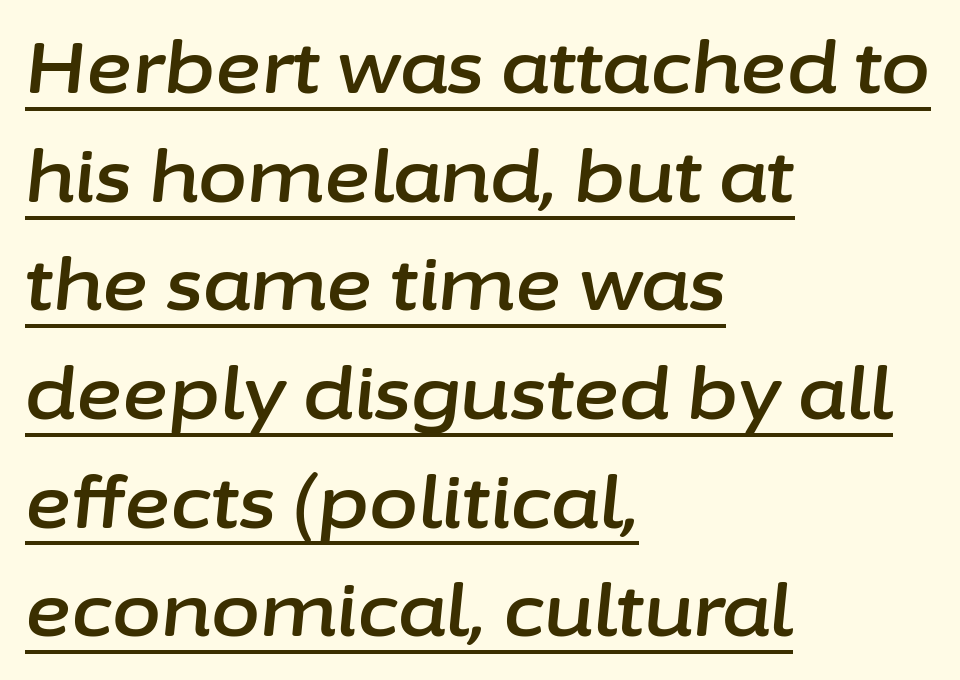
The image shows 71 px text type, italic (leaning right); set left-aligned, normal line spacing (1.53x), normal letter spacing, underlined; low stroke contrast and a medium x-height.
